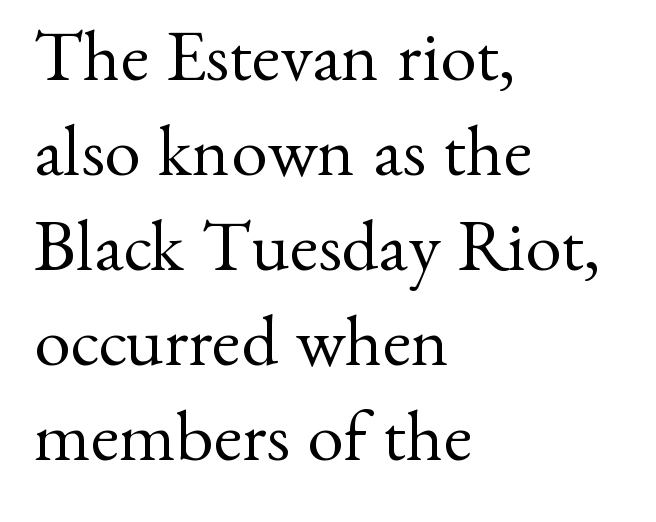
Q: Is the text bold? A: No.
Q: Is the text italic (slanted)? A: No, it is upright.
Q: Is the typeface a serif or a sans-serif typeface? A: Serif.
Q: Is the text underlined? A: No.
Q: How is the paragraph aligned? A: Left-aligned.
Q: Is the spacing between letters normal or unusually wide? A: Normal.
Q: Is the spacing between lines tight, normal or loose? A: Normal.
Q: Width (condensed, normal, or wide)? A: Normal.
Q: Stroke contrast? A: Medium.
Q: x-height? A: Small.
Q: Monospaced? A: No.
